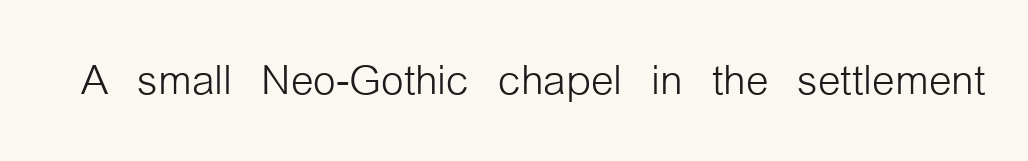
Q: Is the text bold? A: No.
Q: Is the text italic (slanted)? A: No, it is upright.
Q: Is the typeface a serif or a sans-serif typeface? A: Sans-serif.
Q: Is the text underlined? A: No.
Q: Is the spacing between letters normal or unusually wide? A: Normal.
Q: Width (condensed, normal, or wide)? A: Condensed.
Q: Stroke contrast? A: Low.
Q: x-height? A: Medium.
Q: Monospaced? A: No.
